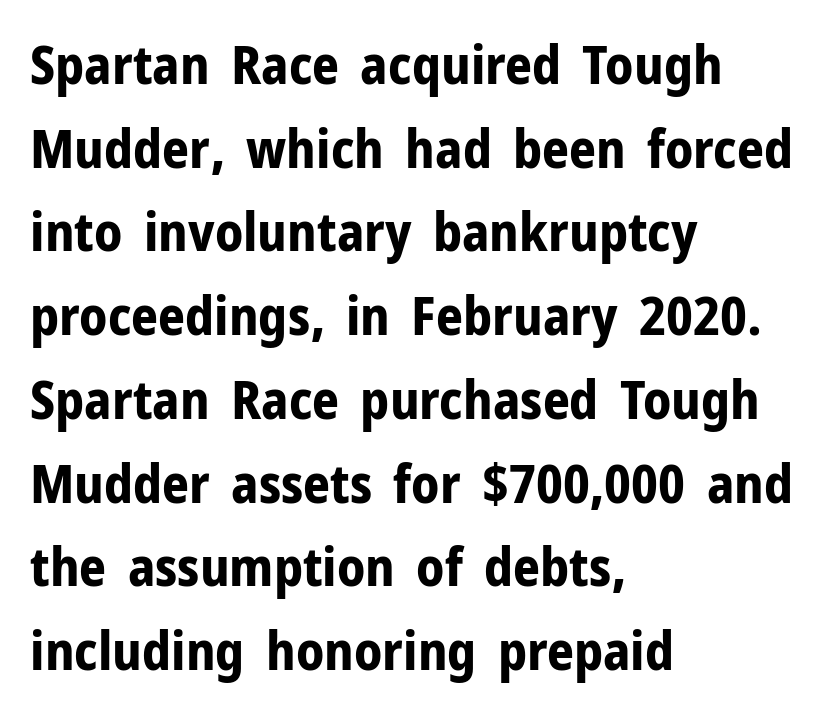
{"serif": "no", "italic": "no", "bold": "yes", "weight": "bold", "width": "normal", "stroke_contrast": "low", "x_height": "medium", "monospaced": "no", "underline": "no", "align": "left", "line_spacing": "normal", "line_spacing_ratio": 1.58, "letter_spacing": "normal", "letter_spacing_em": 0.0, "glyph_px": 53}
